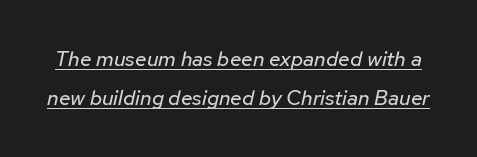
Decoration check: the copy is underlined. Nothing heavy about these letters — not bold at all. Glyph-to-glyph distance matches everyday printed text. The typography opts for an oblique posture over an upright one.
